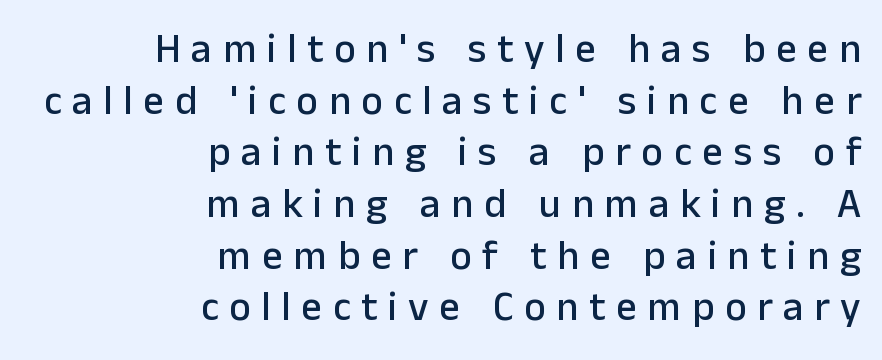
{"serif": "no", "italic": "no", "width": "normal", "stroke_contrast": "low", "x_height": "medium", "monospaced": "no", "underline": "no", "align": "right", "line_spacing": "normal", "line_spacing_ratio": 1.26, "letter_spacing": "wide", "letter_spacing_em": 0.26, "glyph_px": 41}
